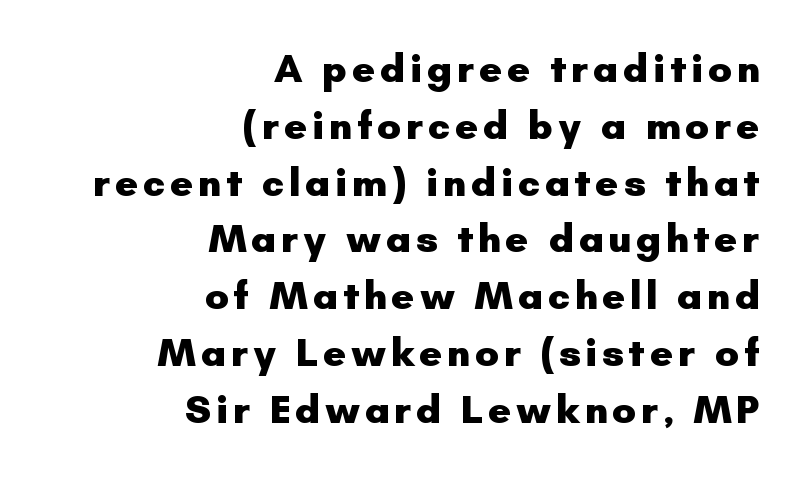
Regular leading. Is there any slant? The stems are plumb. This is sans-serif lettering, the kind often seen on screens and signage. The zone under the glyphs is completely vacant. Horizontally, the lines are justified to the trailing edge only. Weight check: bold — yes, fully.
